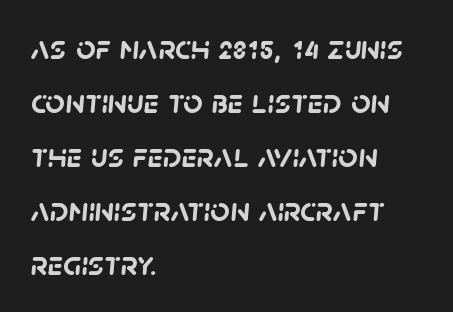
Clear beneath every line of the passage. Caption: standard tracking, unaltered. Here the designer chose a conventional face with non-uniform glyph widths. Horizontally, the lines are justified to the leading edge only.
